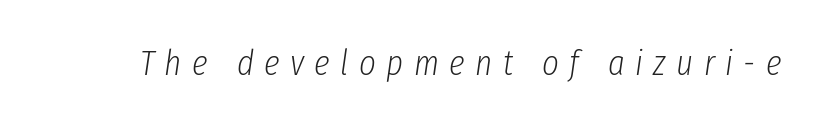
The image shows 36 px light, condensed type, italic (leaning right); set unusually wide letter spacing (+0.29 em), not underlined; low stroke contrast and a medium x-height.
